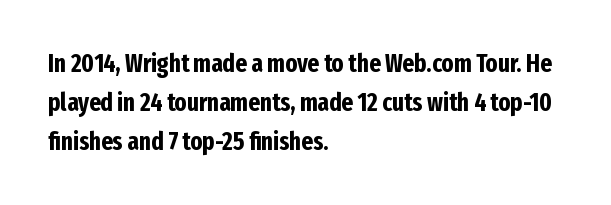
The image shows 25 px bold type, upright; set left-aligned, normal line spacing (1.56x), normal letter spacing, not underlined.
